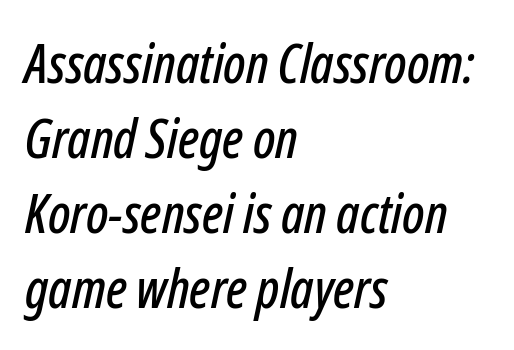
The image shows 54 px condensed type, italic (leaning right); set left-aligned, normal line spacing (1.39x), normal letter spacing, not underlined; low stroke contrast and a medium x-height.
